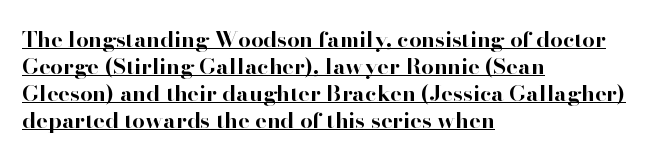
Weight: bold. This is underlined copy, the kind a proofreader might mark for attention. Short note: letters normally spaced. The paragraph shown leans on its left margin.
